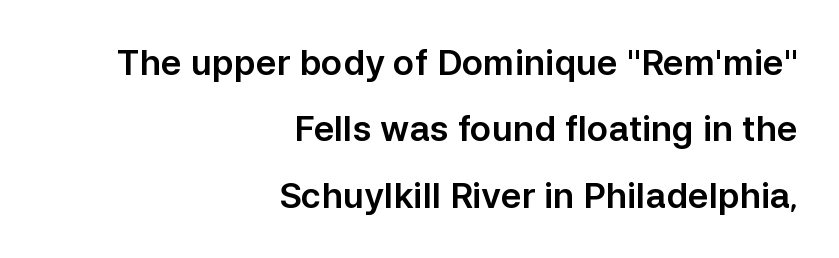
The image shows 35 px sans-serif type, upright; set right-aligned, loose line spacing (1.9x), normal letter spacing, not underlined; low stroke contrast and a medium x-height.
